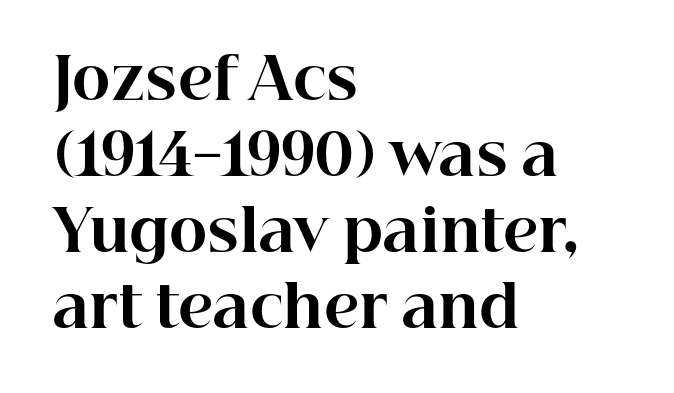
The image shows 58 px bold serif type, upright; set left-aligned, normal line spacing (1.31x), normal letter spacing, not underlined; high stroke contrast and a medium x-height.
